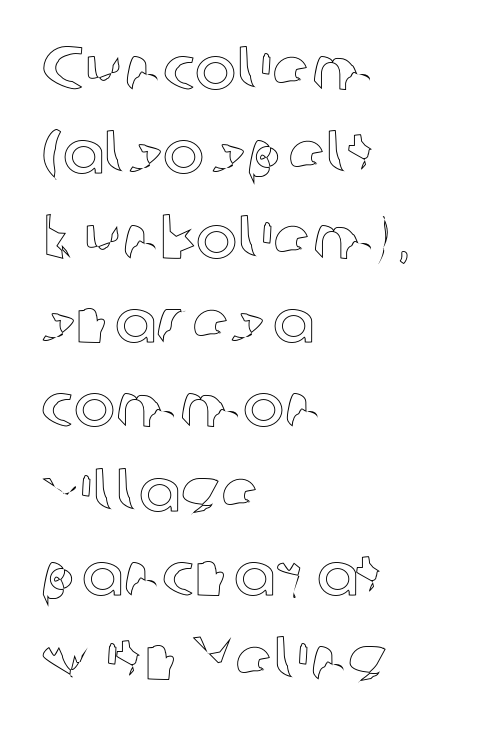
Q: Is the text italic (slanted)? A: No, it is upright.
Q: Is the text underlined? A: No.
Q: How is the paragraph aligned? A: Left-aligned.
Q: Is the spacing between letters normal or unusually wide? A: Normal.
Q: Is the spacing between lines tight, normal or loose? A: Normal.
Q: Width (condensed, normal, or wide)? A: Normal.
Q: x-height? A: Medium.
Q: Monospaced? A: No.
